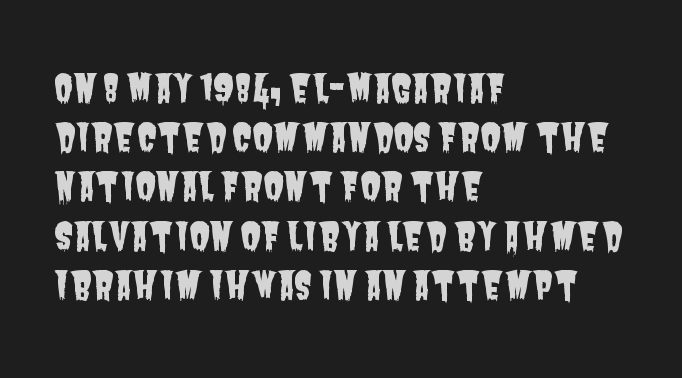
Serif or sans? Sans — the stroke terminals are bare. Notice how the passage keeps a crisp vertical edge on the left only. Spacing verdict: proportional, widths tailored to each character. In terms of letterspacing, this is plain default setting. Vertical spacing — default. Beneath every word, the page is bare.
